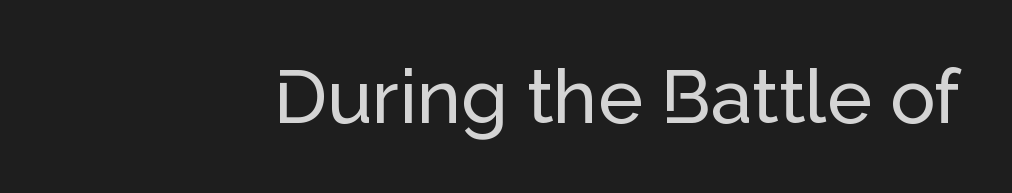
Characters follow at the spacing the type designer built in. Nobody drew a line under any word here. You can tell it's not italic because the verticals are truly vertical. The face used here is proportionally spaced, like ordinary book or web type. The designer went with a sans here, leaving each stem footless.
